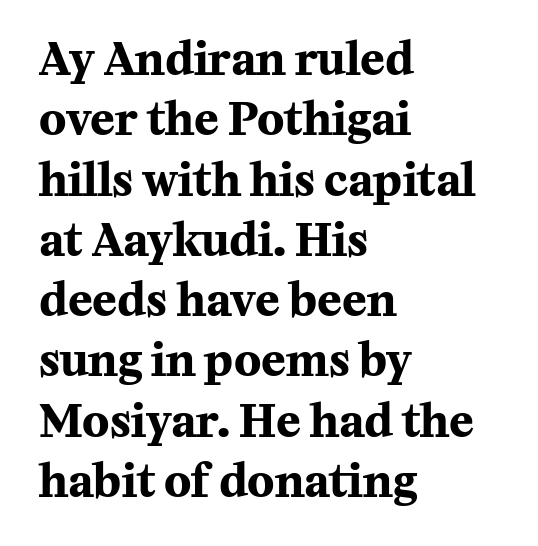
Q: Is the text bold? A: Yes.
Q: Is the text italic (slanted)? A: No, it is upright.
Q: Is the typeface a serif or a sans-serif typeface? A: Serif.
Q: Is the text underlined? A: No.
Q: How is the paragraph aligned? A: Left-aligned.
Q: Is the spacing between letters normal or unusually wide? A: Normal.
Q: Is the spacing between lines tight, normal or loose? A: Normal.
Q: Width (condensed, normal, or wide)? A: Normal.
Q: Stroke contrast? A: Medium.
Q: x-height? A: Medium.
Q: Monospaced? A: No.
